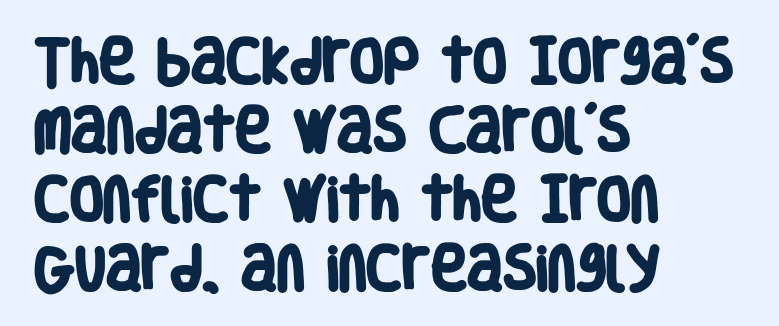
{"serif": "no", "bold": "yes", "weight": "heavy", "width": "condensed", "stroke_contrast": "low", "x_height": "large", "monospaced": "no", "underline": "no", "align": "left", "line_spacing": "normal", "line_spacing_ratio": 1.41, "letter_spacing": "normal", "letter_spacing_em": 0.0, "glyph_px": 49}
